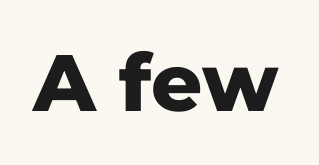
The image shows 80 px heavy sans-serif type, upright; set normal letter spacing, not underlined; low stroke contrast and a medium x-height.
